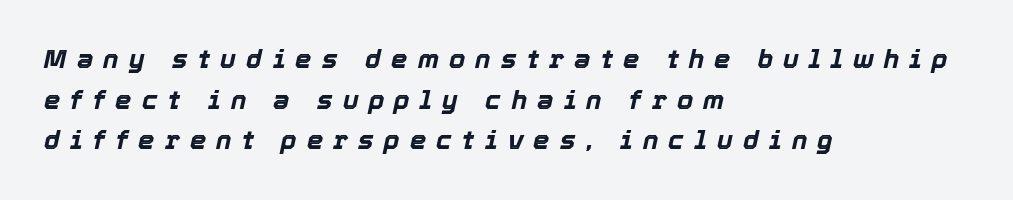
{"italic": "yes", "lean": "right", "slant_degrees": 12, "bold": "yes", "underline": "no", "align": "left", "line_spacing": "normal", "line_spacing_ratio": 1.56, "letter_spacing": "wide", "letter_spacing_em": 0.39, "glyph_px": 26}
